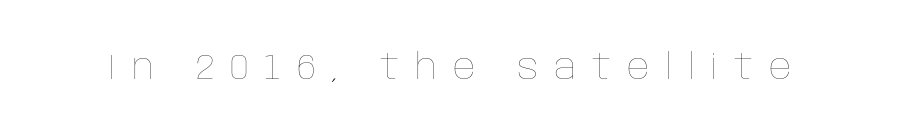
Italic: no, the glyphs are upright roman. The letters are spread apart with noticeably loose tracking. Beneath every word, the page is bare. No extra ink here — the face is not bold. The passage shown is typed in a proportional face where columns would drift.
